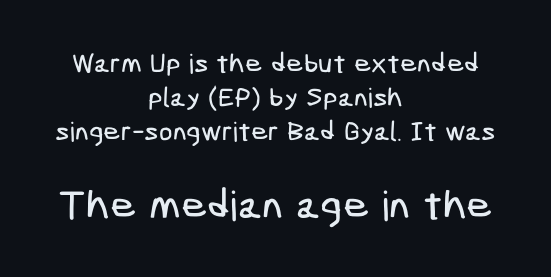
Between one letter and the next there's only the usual sliver of space. Descenders hang freely into open space. A normal amount of white space separates one row of letters from the next. Compared with a flush-left layout, this one balances lines on the center instead. Character size in the trailing block exceeds that of the leading block. The designer went with a sans here, leaving each stem footless.
